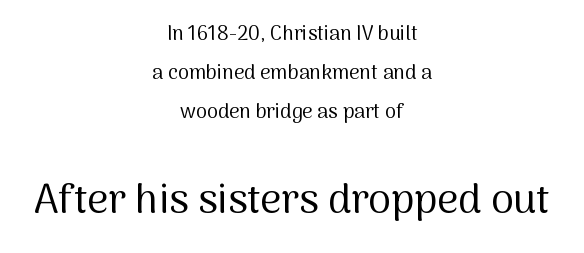
Examine the stroke ends and you'll find no serifs. The face used here is proportionally spaced, like ordinary book or web type. The second block has been scaled up relative to the first. The rendering uses a large line-height, opening up the rows. Is the letter spacing exaggerated? No — it looks like the ordinary default. Bare-footed words on every line.
